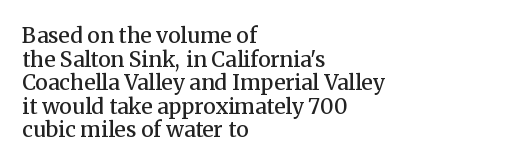
{"italic": "no", "bold": "semi", "underline": "no", "align": "left", "line_spacing": "tight", "line_spacing_ratio": 1.12, "letter_spacing": "normal", "letter_spacing_em": 0.0, "glyph_px": 21}
